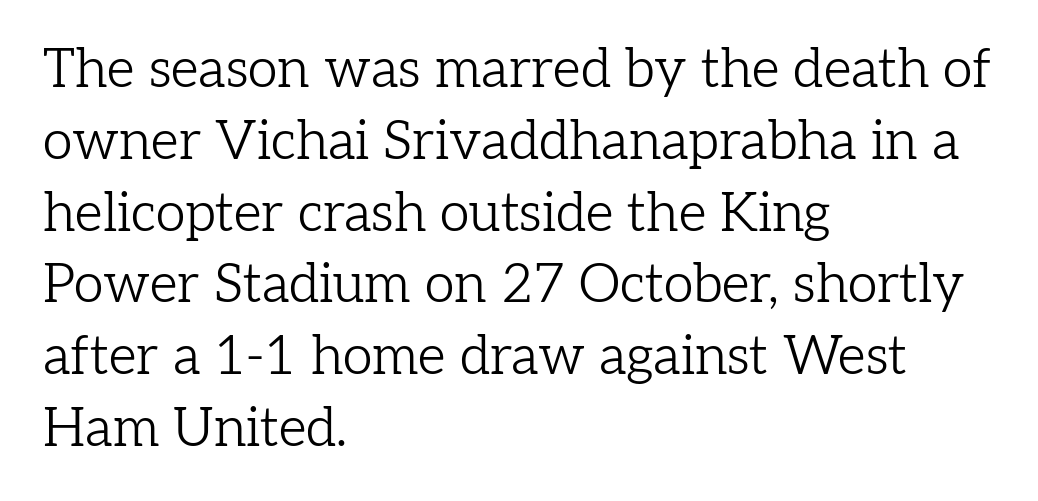
{"serif": "yes", "italic": "no", "bold": "no", "weight": "light", "width": "normal", "stroke_contrast": "low", "x_height": "medium", "monospaced": "no", "underline": "no", "align": "left", "line_spacing": "normal", "line_spacing_ratio": 1.33, "letter_spacing": "normal", "letter_spacing_em": 0.0, "glyph_px": 54}
